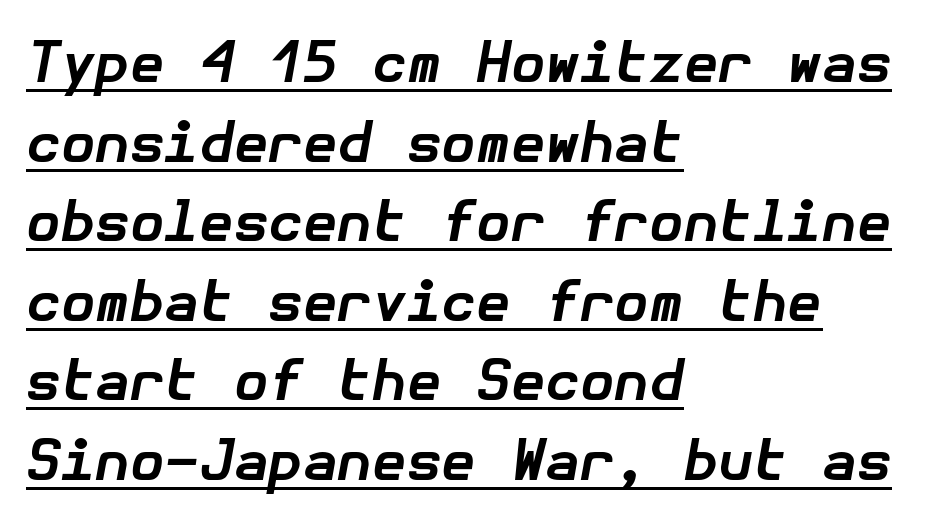
The image shows 56 px bold type, italic (leaning right); set left-aligned, normal line spacing (1.42x), normal letter spacing, underlined; low stroke contrast and a medium x-height.
